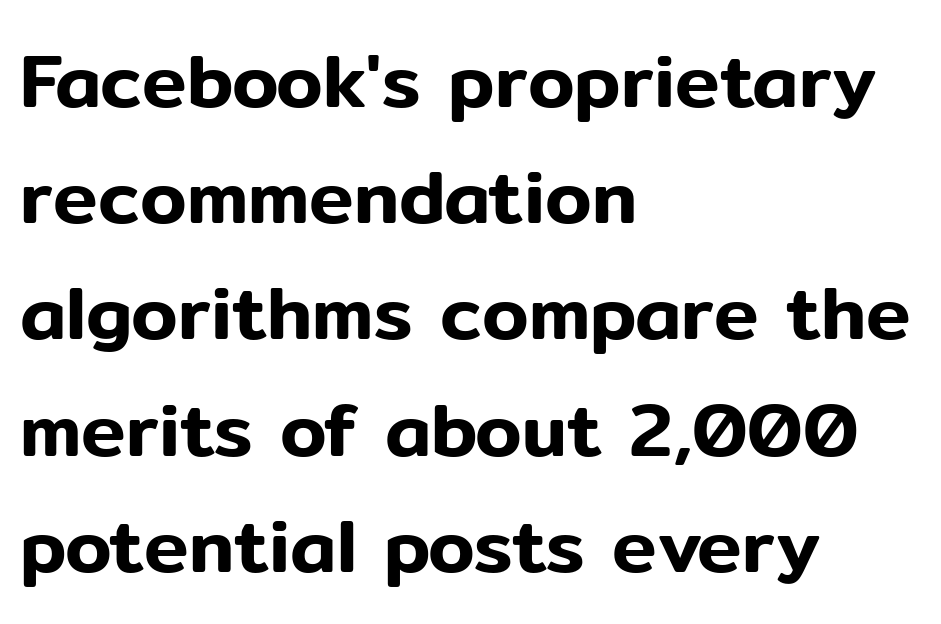
What kind of face is this? One without serifs — a sans. The typesetter chose a ragged-right arrangement here. No word sits above an underline. Spacing between characters is what you'd get straight out of the box. Honestly, the row spacing looks completely unremarkable. The passage shown is typed in a proportional face where columns would drift.
